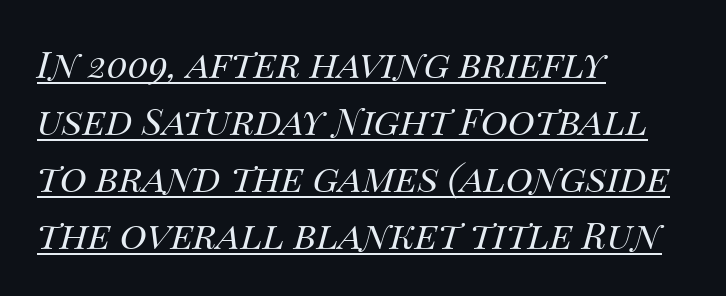
The image shows 37 px regular-weight type, italic (leaning right); set left-aligned, normal line spacing (1.54x), normal letter spacing, underlined; medium stroke contrast and a large x-height.
